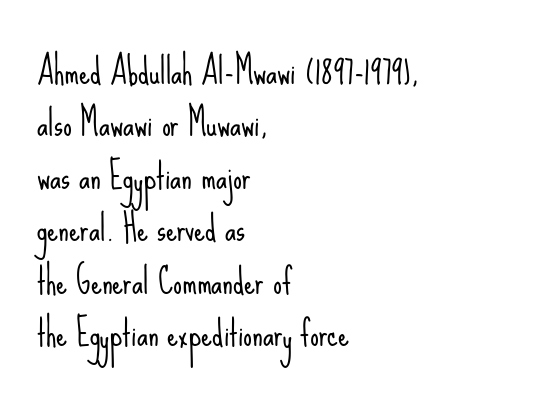
Q: Is the text bold? A: No.
Q: Is the text italic (slanted)? A: No, it is upright.
Q: Is the typeface a serif or a sans-serif typeface? A: Sans-serif.
Q: Is the text underlined? A: No.
Q: How is the paragraph aligned? A: Left-aligned.
Q: Is the spacing between letters normal or unusually wide? A: Normal.
Q: Is the spacing between lines tight, normal or loose? A: Normal.
Q: Width (condensed, normal, or wide)? A: Condensed.
Q: Stroke contrast? A: Low.
Q: x-height? A: Small.
Q: Monospaced? A: No.
